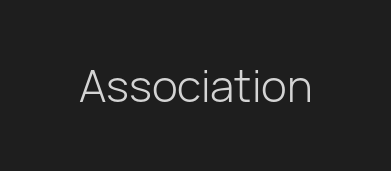
The image shows 44 px light sans-serif type, upright; set normal letter spacing, not underlined; low stroke contrast and a medium x-height.
